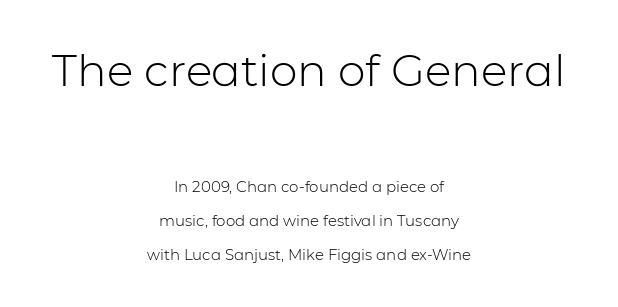
Q: Is the text bold? A: No.
Q: Is the text italic (slanted)? A: No, it is upright.
Q: Is the typeface a serif or a sans-serif typeface? A: Sans-serif.
Q: Is the text underlined? A: No.
Q: How is the paragraph aligned? A: Centered.
Q: Is the spacing between letters normal or unusually wide? A: Normal.
Q: Is the spacing between lines tight, normal or loose? A: Loose.
Q: Which block of text is set in a larger size, the first (top) or the second (bottom)? A: The first (top) one.
Q: Width (condensed, normal, or wide)? A: Normal.
Q: Stroke contrast? A: Low.
Q: x-height? A: Medium.
Q: Monospaced? A: No.
